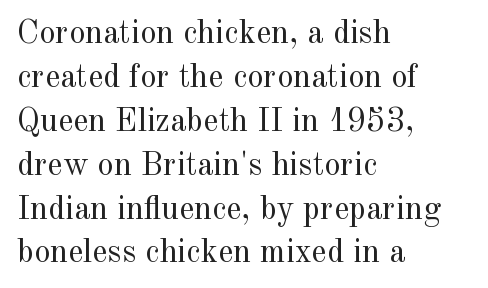
The image shows 33 px regular-weight serif type, upright; set left-aligned, normal line spacing (1.33x), normal letter spacing, not underlined; a small x-height.
